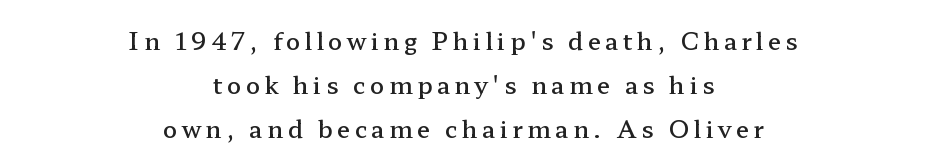
Q: Is the text bold? A: Semi-bold.
Q: Is the text italic (slanted)? A: No, it is upright.
Q: Is the text underlined? A: No.
Q: How is the paragraph aligned? A: Centered.
